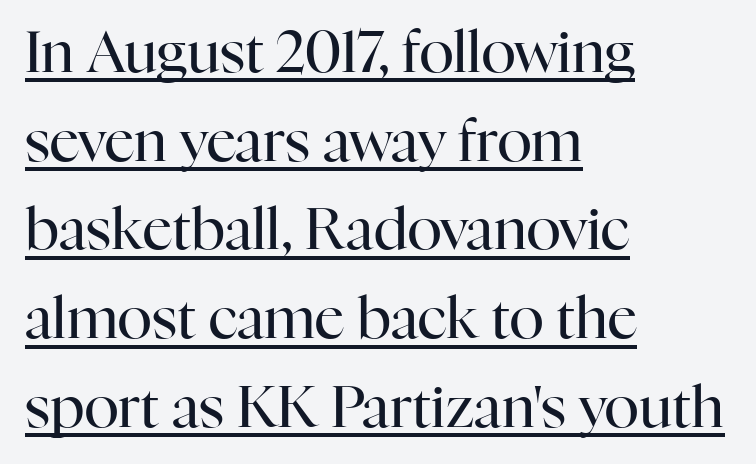
Q: Is the text bold? A: No.
Q: Is the text italic (slanted)? A: No, it is upright.
Q: Is the typeface a serif or a sans-serif typeface? A: Serif.
Q: Is the text underlined? A: Yes.
Q: How is the paragraph aligned? A: Left-aligned.
Q: Is the spacing between letters normal or unusually wide? A: Normal.
Q: Is the spacing between lines tight, normal or loose? A: Normal.
Q: Width (condensed, normal, or wide)? A: Normal.
Q: Stroke contrast? A: High.
Q: x-height? A: Medium.
Q: Monospaced? A: No.
